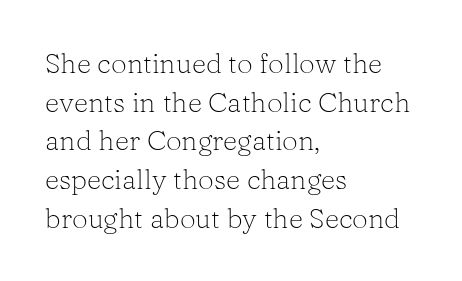
Where is the straight margin? On the left. Here the designer chose a conventional face with non-uniform glyph widths. The gap between lines stays unmarked. A normal amount of white space separates one row of letters from the next. The weight would be labelled regular, book, light, or lighter still. Nope, not italic — everything's standing straight.
